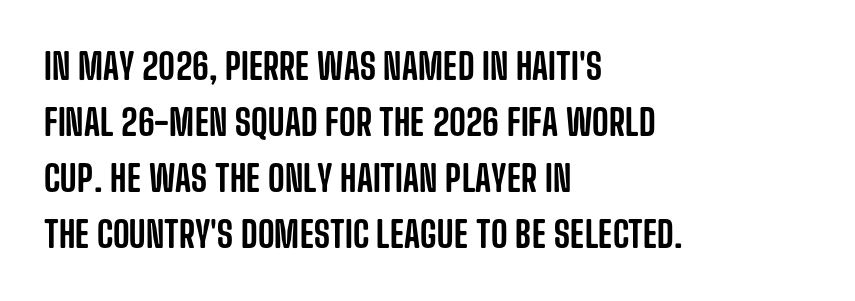
The image shows 36 px condensed sans-serif type, upright; set left-aligned, normal line spacing (1.56x), normal letter spacing, not underlined; low stroke contrast and a large x-height.
